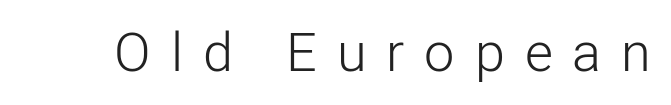
The weight tops out at a normal text grade. Here the designer chose a conventional face with non-uniform glyph widths. This is the regular roman posture of the typeface. Words float on clear page, feet unadorned.
